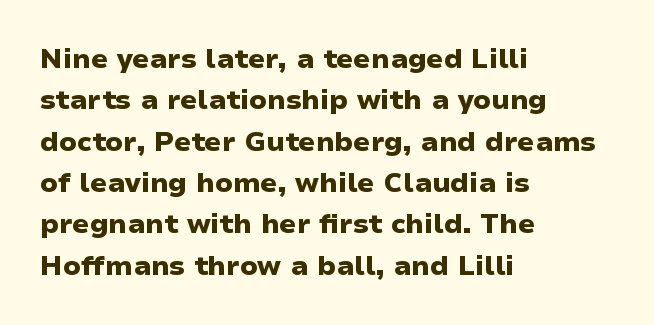
{"italic": "no", "bold": "yes", "underline": "no", "align": "left", "line_spacing": "normal", "line_spacing_ratio": 1.53, "letter_spacing": "normal", "letter_spacing_em": 0.0, "glyph_px": 27}
